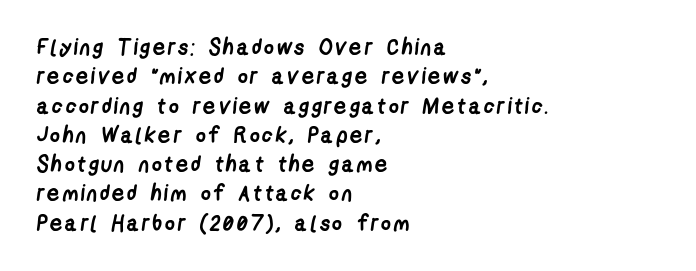
{"bold": "yes", "underline": "no", "align": "left", "line_spacing": "normal", "line_spacing_ratio": 1.33, "glyph_px": 22}
